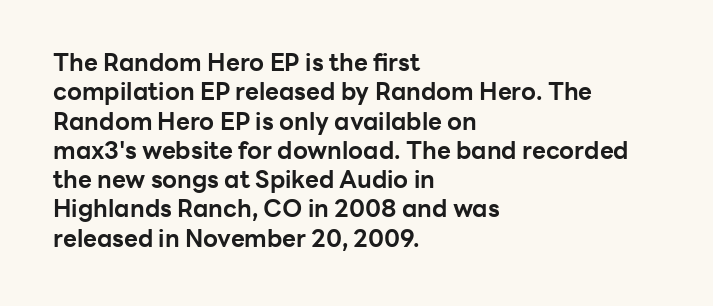
Check the space under the baseline: it is left empty. Words appear dense and cohesive because spacing is normal. Summary of weight: heavy, a full bold. Caption: multi-line text, flush left, ragged right.
